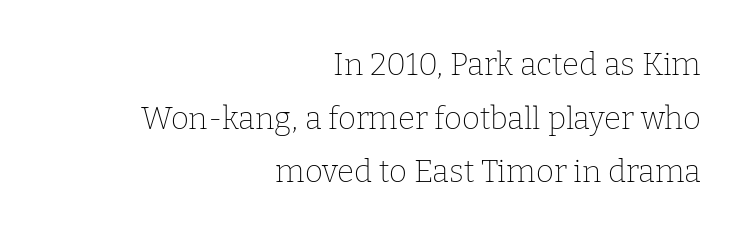
{"serif": "yes", "italic": "no", "bold": "no", "weight": "thin", "width": "normal", "stroke_contrast": "low", "x_height": "medium", "monospaced": "no", "underline": "no", "align": "right", "line_spacing_ratio": 1.73, "letter_spacing": "normal", "letter_spacing_em": 0.0, "glyph_px": 31}
